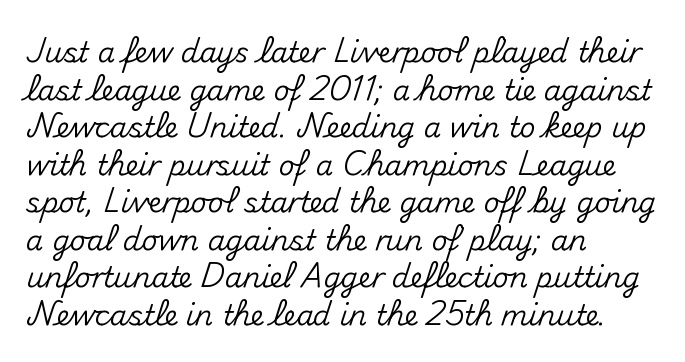
Q: Is the text italic (slanted)? A: Yes.
Q: Is the typeface a serif or a sans-serif typeface? A: Sans-serif.
Q: Is the text underlined? A: No.
Q: How is the paragraph aligned? A: Left-aligned.
Q: Is the spacing between letters normal or unusually wide? A: Normal.
Q: Is the spacing between lines tight, normal or loose? A: Normal.
Q: Width (condensed, normal, or wide)? A: Normal.
Q: Stroke contrast? A: Medium.
Q: x-height? A: Small.
Q: Monospaced? A: No.
